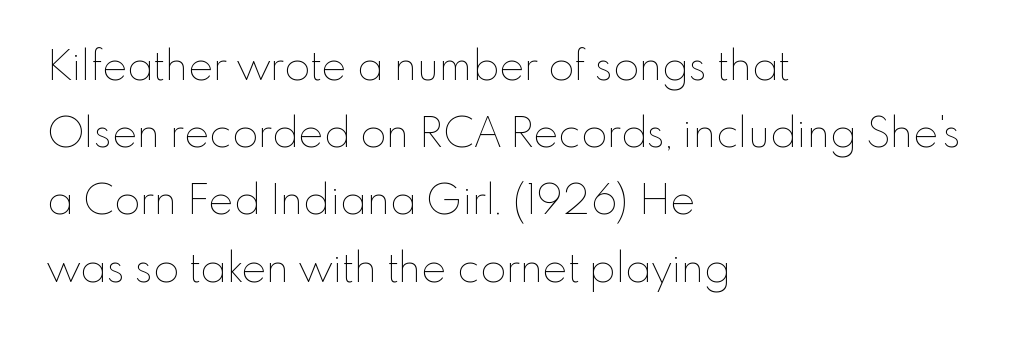
Posture: vertical. Line starts are locked; line ends wander. Letters have the restrained weight of plain body copy at most. Nobody drew a line under any word here. The letters advance in unequal steps, a hallmark of proportional type.
